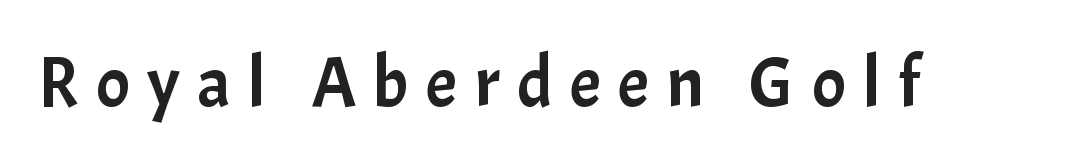
{"serif": "no", "italic": "no", "width": "normal", "stroke_contrast": "low", "x_height": "medium", "monospaced": "no", "underline": "no", "letter_spacing": "wide", "letter_spacing_em": 0.24, "glyph_px": 71}
